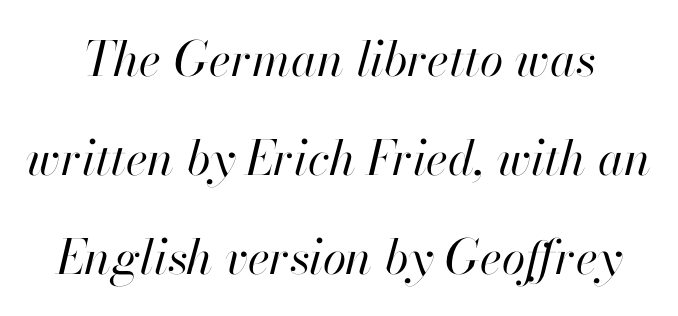
{"italic": "yes", "lean": "right", "slant_degrees": 13, "bold": "no", "weight": "regular", "width": "normal", "stroke_contrast": "high", "x_height": "small", "monospaced": "no", "underline": "no", "line_spacing": "loose", "line_spacing_ratio": 2.06, "letter_spacing": "normal", "letter_spacing_em": 0.0, "glyph_px": 48}
